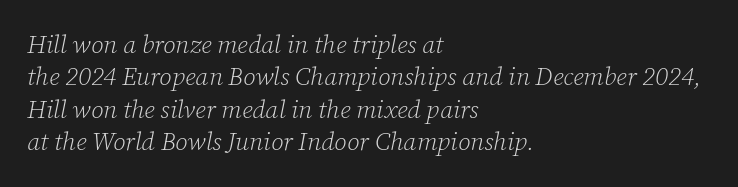
The image shows 25 px text type, italic (leaning right); set left-aligned, normal line spacing (1.3x), normal letter spacing, not underlined.
